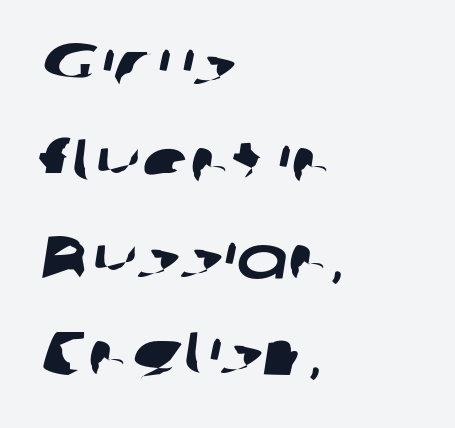
The image shows 61 px wide sans-serif type; set left-aligned, normal line spacing (1.58x), normal letter spacing, not underlined; low stroke contrast and a medium x-height.
